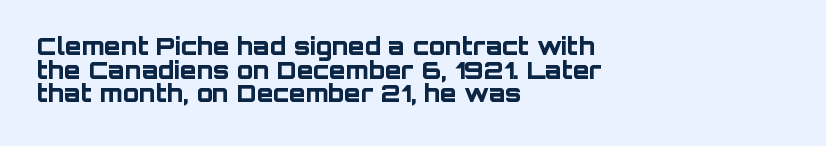
The image shows 24 px bold type, upright; set left-aligned, tight line spacing (0.98x), normal letter spacing, not underlined.
